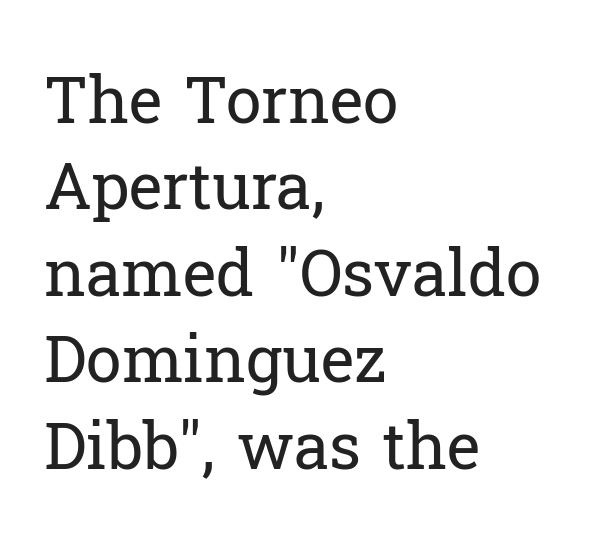
{"serif": "yes", "italic": "no", "bold": "no", "weight": "regular", "width": "normal", "stroke_contrast": "low", "x_height": "medium", "monospaced": "no", "underline": "no", "align": "left", "line_spacing": "normal", "line_spacing_ratio": 1.35, "letter_spacing": "normal", "letter_spacing_em": 0.0, "glyph_px": 64}
